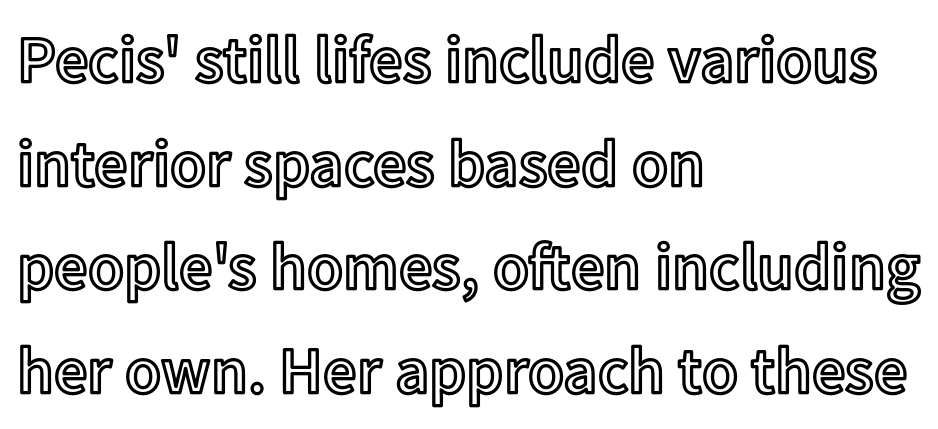
The image shows 66 px text type, upright; set left-aligned, normal line spacing (1.57x), normal letter spacing, not underlined; a medium x-height.
